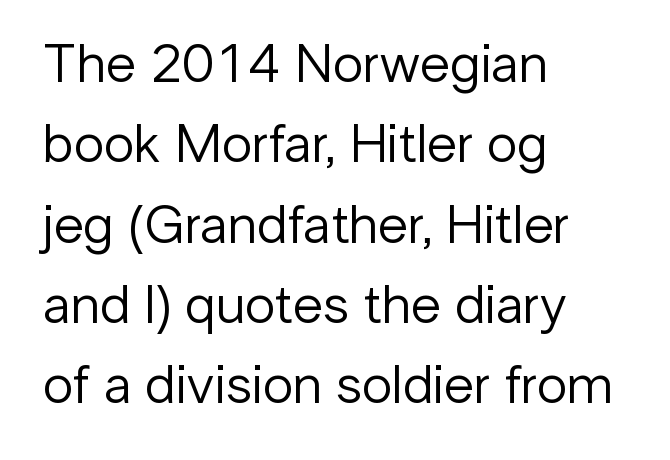
Q: Is the text bold? A: No.
Q: Is the text italic (slanted)? A: No, it is upright.
Q: Is the typeface a serif or a sans-serif typeface? A: Sans-serif.
Q: Is the text underlined? A: No.
Q: How is the paragraph aligned? A: Left-aligned.
Q: Is the spacing between letters normal or unusually wide? A: Normal.
Q: Is the spacing between lines tight, normal or loose? A: Normal.
Q: Width (condensed, normal, or wide)? A: Normal.
Q: Stroke contrast? A: Low.
Q: x-height? A: Medium.
Q: Monospaced? A: No.
